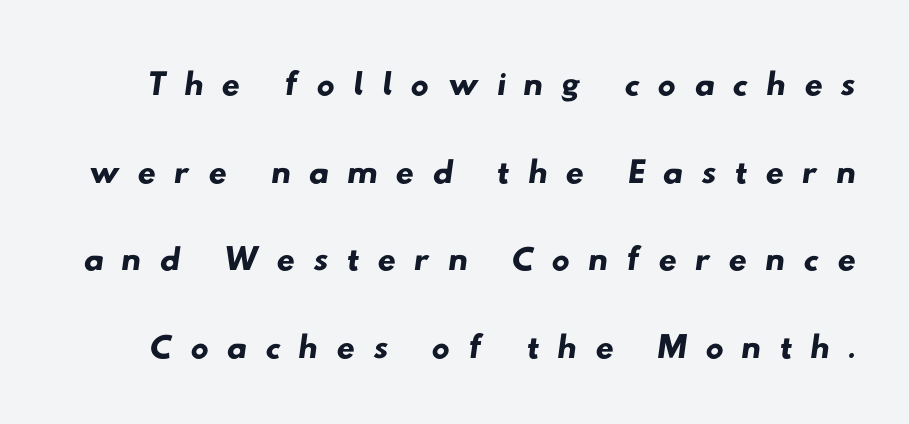
Underlining? Definitely not there. Character widths vary here, with narrow letters taking less room than wide ones. The designer went with a sans here, leaving each stem footless. The passage shown has open, widely tracked lettering throughout.
